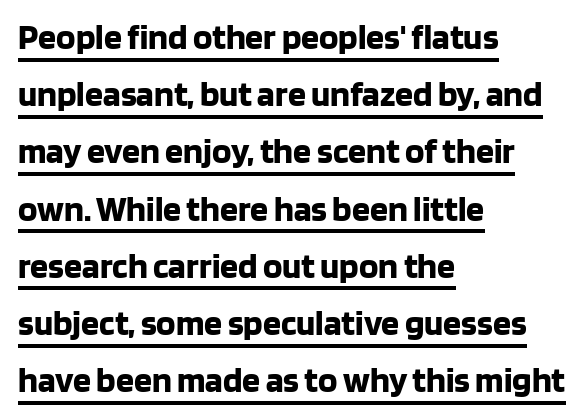
The image shows 36 px bold sans-serif type, upright; set left-aligned, normal line spacing (1.59x), normal letter spacing, underlined; low stroke contrast and a large x-height.
